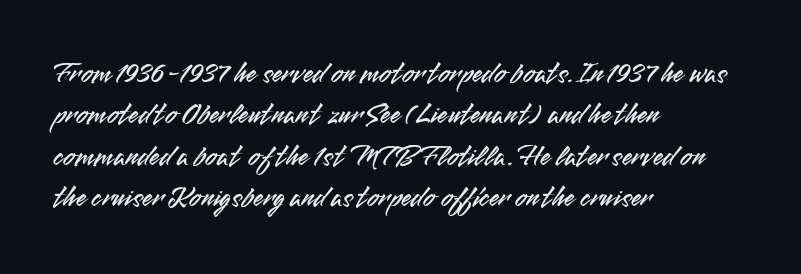
The space directly below the letters is spotless. All the whitespace from short lines collects on the right. The passage shown has conventional tracking throughout. Whoever set this chose a conventional vertical rhythm. Spacing verdict: proportional, widths tailored to each character.
